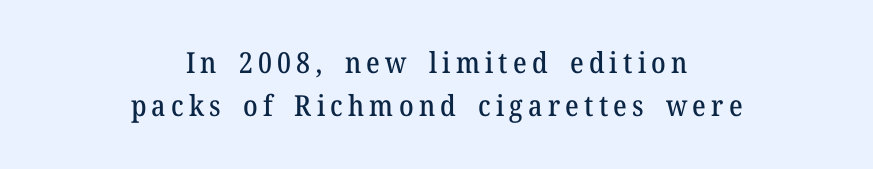
Vertical strokes here are truly vertical. The space beneath each line is pristine and unruled. Does the copy run flush right? No — it is centered line by line. Is this a sans? No — the strokes have serifs. Is this a fixed-width face? No — the glyphs have proportional, varying widths. Vertically, the passage feels balanced, rows spaced as you'd expect.
